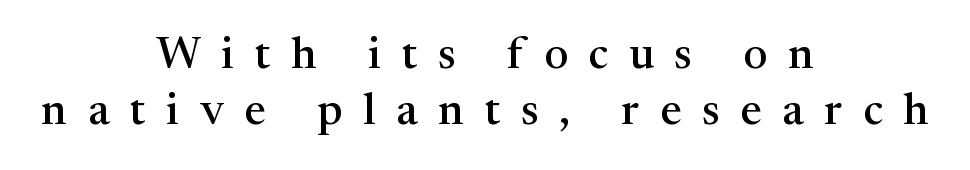
Q: Is the text italic (slanted)? A: No, it is upright.
Q: Is the typeface a serif or a sans-serif typeface? A: Serif.
Q: Is the text underlined? A: No.
Q: How is the paragraph aligned? A: Centered.
Q: Is the spacing between letters normal or unusually wide? A: Unusually wide.
Q: Width (condensed, normal, or wide)? A: Normal.
Q: Stroke contrast? A: Medium.
Q: x-height? A: Medium.
Q: Monospaced? A: No.
